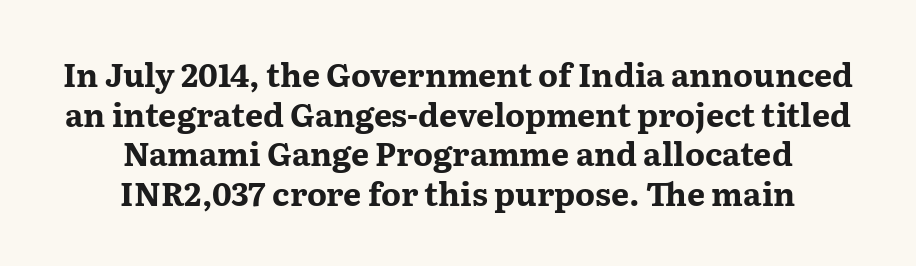
{"serif": "yes", "italic": "no", "bold": "yes", "weight": "bold", "width": "wide", "stroke_contrast": "medium", "x_height": "medium", "monospaced": "no", "underline": "no", "align": "center", "line_spacing_ratio": 1.24, "letter_spacing": "normal", "letter_spacing_em": 0.0, "glyph_px": 32}
